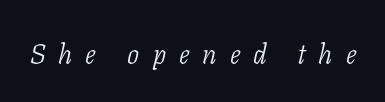
{"italic": "yes", "lean": "right", "slant_degrees": 11, "bold": "no", "underline": "no", "letter_spacing": "wide", "letter_spacing_em": 0.48, "glyph_px": 27}
